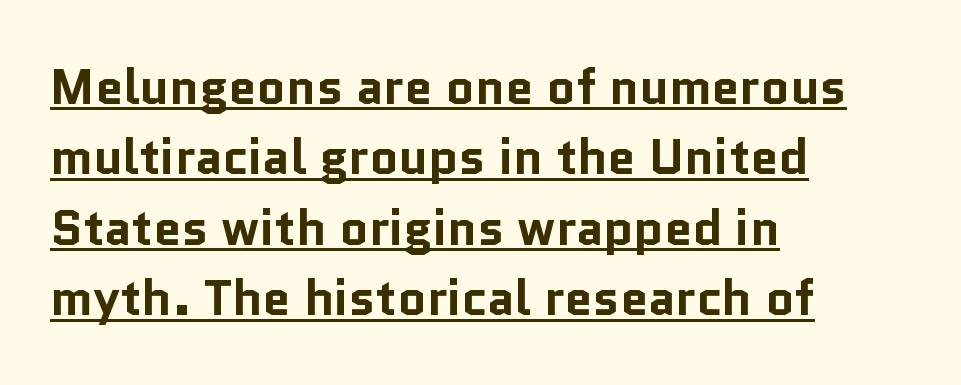
The image shows 50 px bold sans-serif type, upright; set left-aligned, normal line spacing (1.41x), normal letter spacing, underlined; low stroke contrast and a medium x-height.
